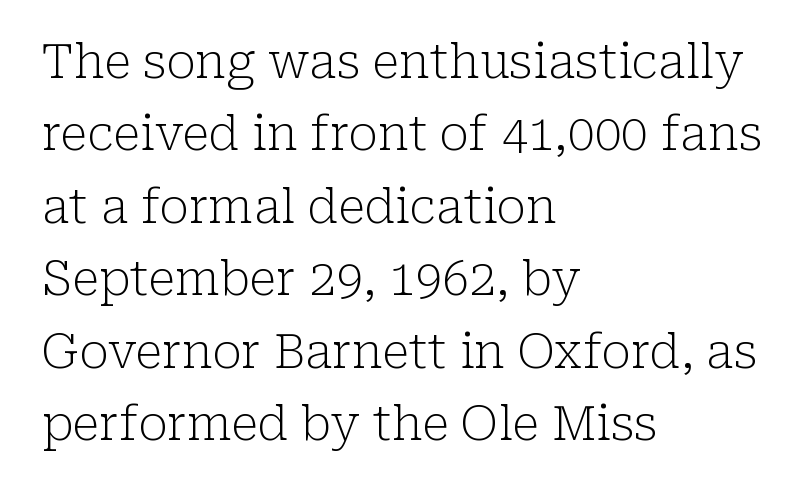
The image shows 48 px light serif type, upright; set left-aligned, normal line spacing (1.51x), normal letter spacing, not underlined; low stroke contrast and a medium x-height.
